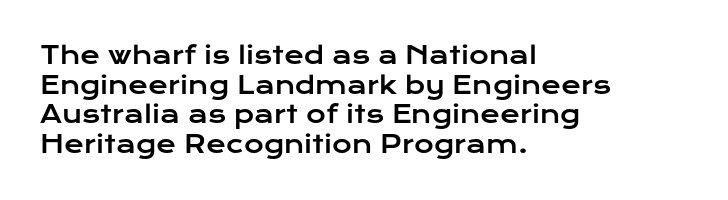
The rag falls on the right side of this text block. This sample uses an upright cut, with every glyph sitting square on the baseline. This sample uses plain, unmodified letter spacing. The strip under each line holds only bare page.
